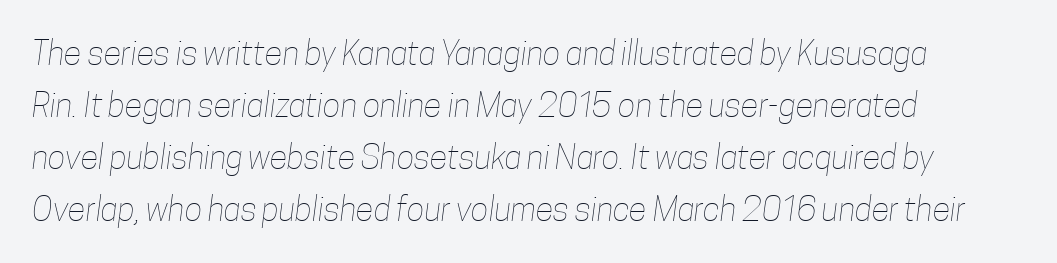
Q: Is the text bold? A: No.
Q: Is the text underlined? A: No.
Q: How is the paragraph aligned? A: Left-aligned.
Q: Is the spacing between letters normal or unusually wide? A: Normal.
Q: Is the spacing between lines tight, normal or loose? A: Normal.
Q: Width (condensed, normal, or wide)? A: Condensed.
Q: Stroke contrast? A: Low.
Q: x-height? A: Medium.
Q: Monospaced? A: No.
